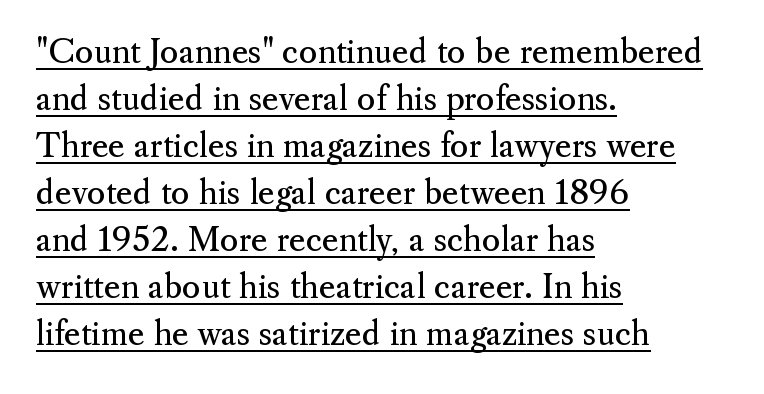
On a weight scale, this lands at 450 or below. Look at the tracking — it's just the regular setting, nothing added. Italic? Not at all — the glyphs are vertical. Classification — serif. The passage shown is underscored from start to finish. Visually the block forms a straight wall on the left and a jagged coastline on the right.
